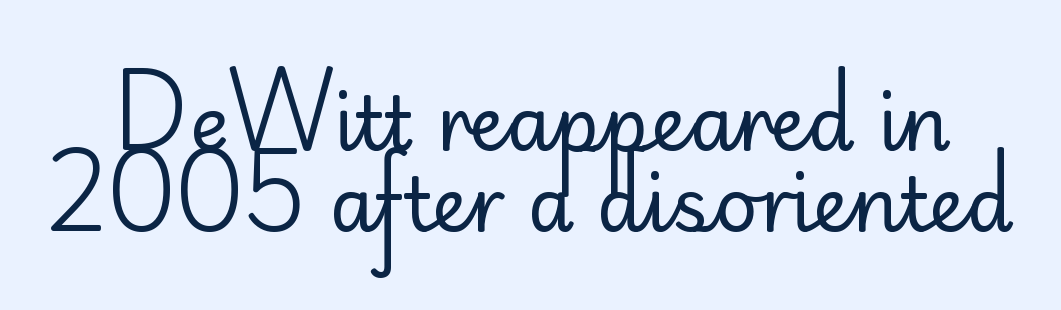
{"serif": "no", "italic": "no", "bold": "no", "weight": "regular", "width": "normal", "stroke_contrast": "low", "x_height": "small", "monospaced": "no", "underline": "no", "line_spacing": "tight", "line_spacing_ratio": 1.08, "letter_spacing": "normal", "letter_spacing_em": 0.0, "glyph_px": 75}
